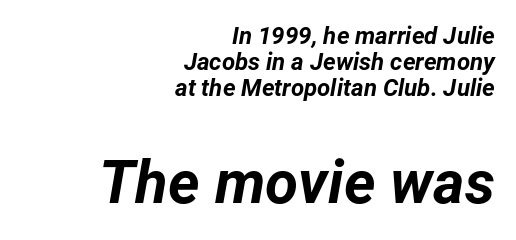
The image shows 60 px bold type, italic (leaning right); set right-aligned, tight line spacing (1.09x), normal letter spacing, not underlined; the second (bottom) block is 2.5x larger; low stroke contrast and a medium x-height.
